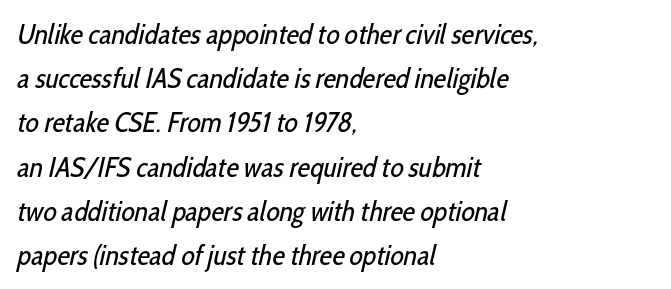
The image shows 28 px regular-weight, condensed sans-serif type; set left-aligned, normal line spacing (1.58x), normal letter spacing, not underlined; low stroke contrast and a medium x-height.
